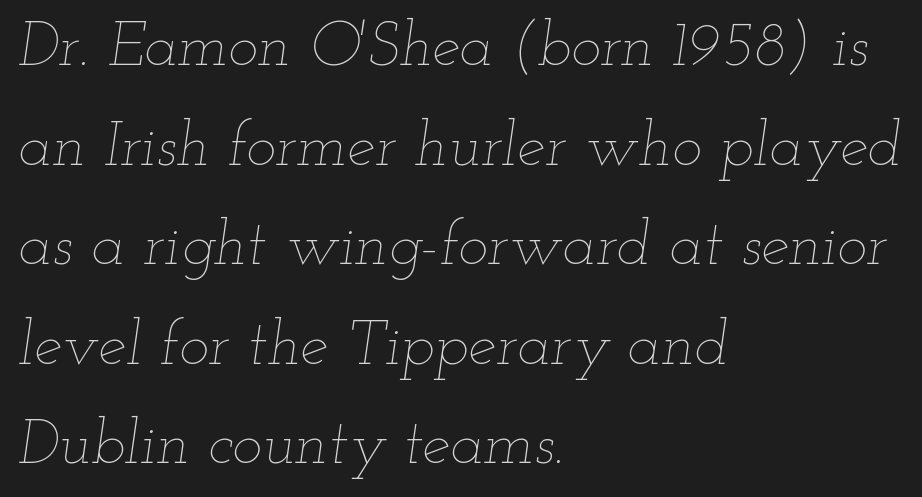
Q: Is the text bold? A: No.
Q: Is the text italic (slanted)? A: Yes, it leans right by about 12 degrees.
Q: Is the text underlined? A: No.
Q: How is the paragraph aligned? A: Left-aligned.
Q: Is the spacing between letters normal or unusually wide? A: Normal.
Q: Is the spacing between lines tight, normal or loose? A: Normal.
Q: Width (condensed, normal, or wide)? A: Wide.
Q: Stroke contrast? A: Low.
Q: x-height? A: Small.
Q: Monospaced? A: No.
